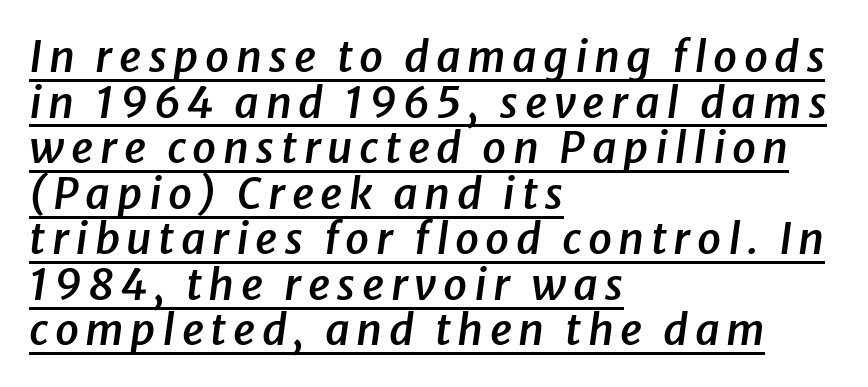
This rendering uses left alignment, leaving the right contour irregular. Line spacing here is tight. Do the characters align in a grid? No, the font is proportional. The sample's only ornament is a line tracing under the words.
